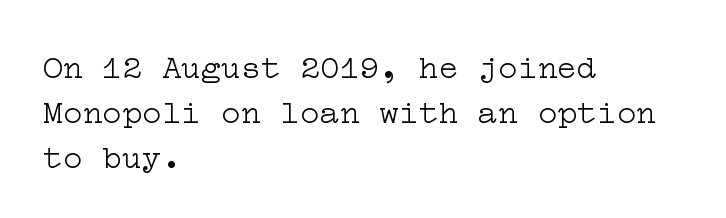
The image shows 33 px light, wide serif type, upright; set left-aligned, normal line spacing (1.37x), normal letter spacing, not underlined; low stroke contrast and a medium x-height.
